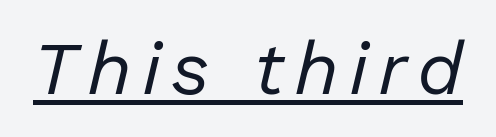
Decoration check: the copy is underlined. The letters advance in unequal steps, a hallmark of proportional type. It's the slanting kind of type. Bold? No — there's no thickening of the strokes.
